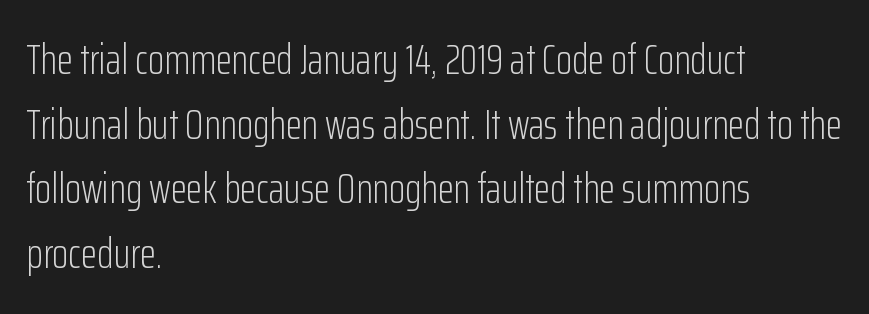
Q: Is the text bold? A: No.
Q: Is the text italic (slanted)? A: No, it is upright.
Q: Is the typeface a serif or a sans-serif typeface? A: Sans-serif.
Q: Is the text underlined? A: No.
Q: How is the paragraph aligned? A: Left-aligned.
Q: Is the spacing between letters normal or unusually wide? A: Normal.
Q: Is the spacing between lines tight, normal or loose? A: Normal.
Q: Width (condensed, normal, or wide)? A: Condensed.
Q: Stroke contrast? A: Low.
Q: x-height? A: Medium.
Q: Monospaced? A: No.
